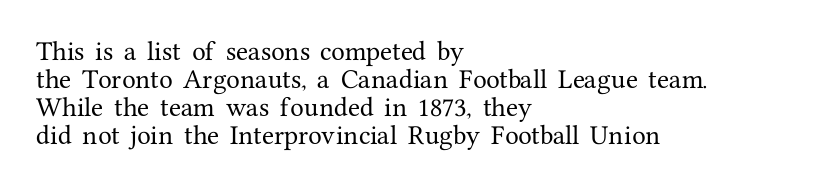
{"italic": "no", "underline": "no", "align": "left", "line_spacing": "normal", "line_spacing_ratio": 1.28, "letter_spacing": "normal", "letter_spacing_em": 0.0, "glyph_px": 22}
